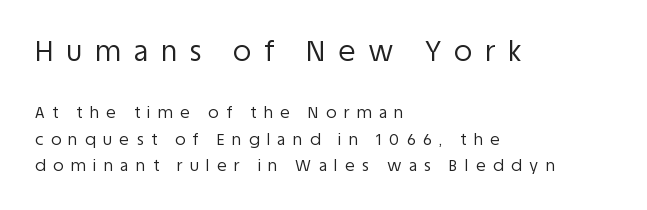
The weight tops out at a normal text grade. Underlining? Definitely not there. In terms of leading, this rendering sits right in the middle. Tracking here is generous; glyphs stand well apart from one another. The passage shown is typeset with a sans-serif family. The text block is weighted toward the left margin, trailing off unevenly rightward.
